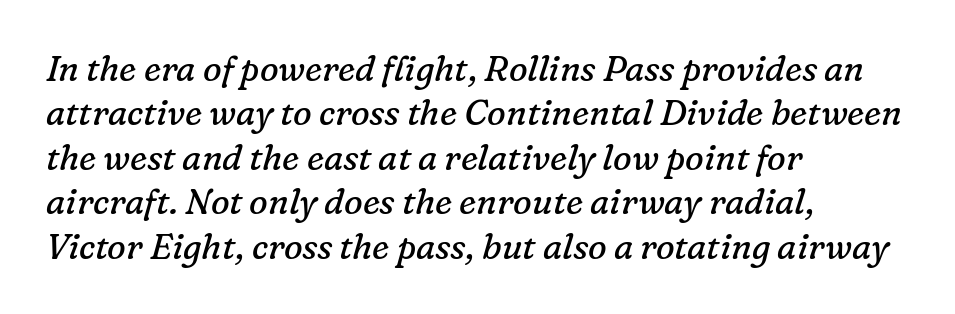
{"serif": "yes", "italic": "yes", "lean": "right", "slant_degrees": 16, "bold": "no", "weight": "regular", "width": "normal", "stroke_contrast": "low", "x_height": "medium", "monospaced": "no", "underline": "no", "align": "left", "line_spacing": "normal", "line_spacing_ratio": 1.27, "letter_spacing": "normal", "letter_spacing_em": 0.0, "glyph_px": 35}
